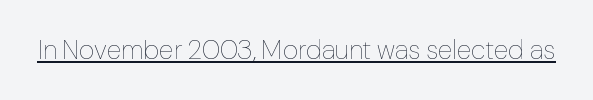
The image shows 27 px text type, upright; set normal letter spacing, underlined.
